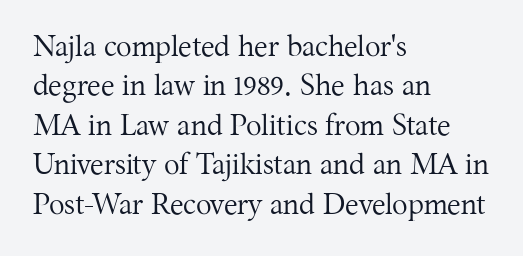
Varying glyph widths throughout — classic text-font behaviour. Horizontal alignment here is leftward, the default for most running prose. The text was rendered using a seriffed face with decorative stroke endings. The passage shown stacks its lines at a standard gap. Summary of weight: not heavy and not bold.
